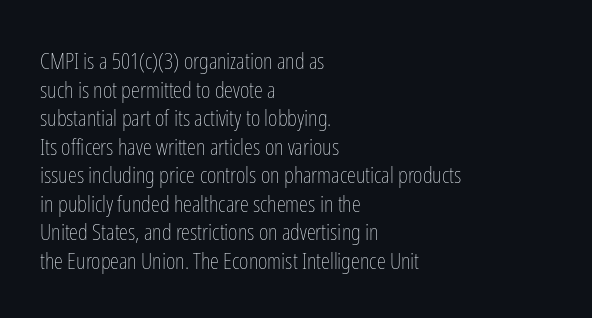
Q: Is the text bold? A: No.
Q: Is the text italic (slanted)? A: No, it is upright.
Q: Is the text underlined? A: No.
Q: How is the paragraph aligned? A: Left-aligned.
Q: Is the spacing between letters normal or unusually wide? A: Normal.
